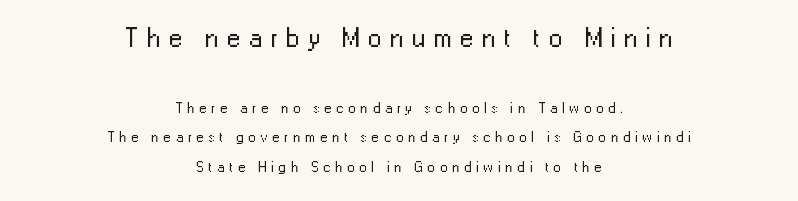
Q: Is the text bold? A: No.
Q: Is the text italic (slanted)? A: No, it is upright.
Q: Is the text underlined? A: No.
Q: How is the paragraph aligned? A: Centered.
Q: Is the spacing between letters normal or unusually wide? A: Unusually wide.
Q: Is the spacing between lines tight, normal or loose? A: Loose.
Q: Which block of text is set in a larger size, the first (top) or the second (bottom)? A: The first (top) one.
